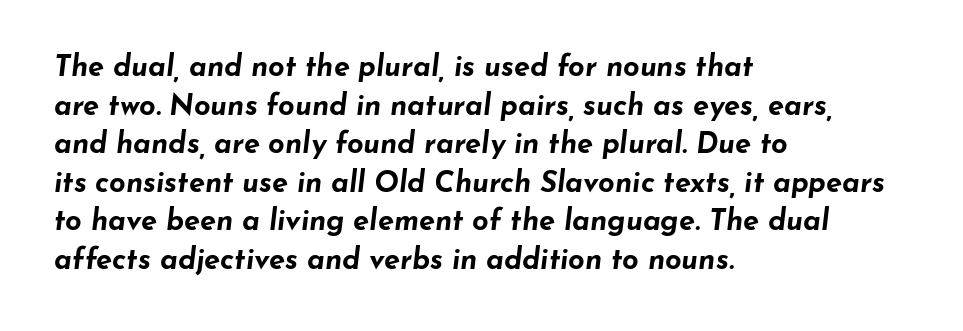
The image shows 29 px bold, wide type, italic (leaning right); set left-aligned, normal line spacing (1.33x), normal letter spacing, not underlined; low stroke contrast and a small x-height.
